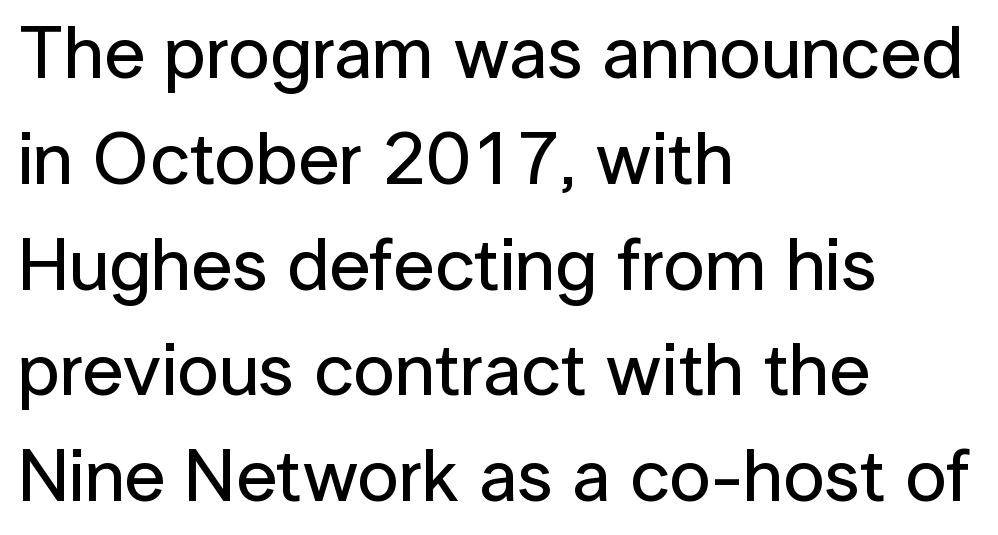
The image shows 74 px sans-serif type, upright; set left-aligned, normal line spacing (1.43x), normal letter spacing, not underlined; low stroke contrast and a medium x-height.
